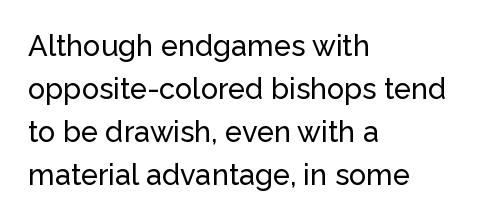
Nope, no serifs anywhere on these letters. If you drew a ruler down the left edge, every line would touch it. This is roman type, the default non-slanted kind. Plain, unruled lines of type.
